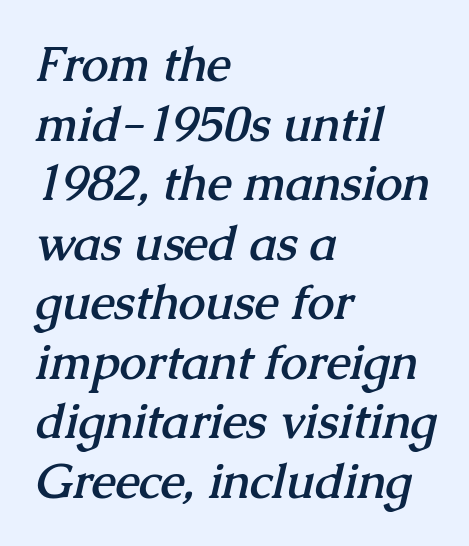
{"serif": "yes", "bold": "yes", "weight": "semibold", "width": "normal", "stroke_contrast": "medium", "x_height": "medium", "monospaced": "no", "underline": "no", "align": "left", "line_spacing_ratio": 1.24, "letter_spacing": "normal", "letter_spacing_em": 0.0, "glyph_px": 48}
